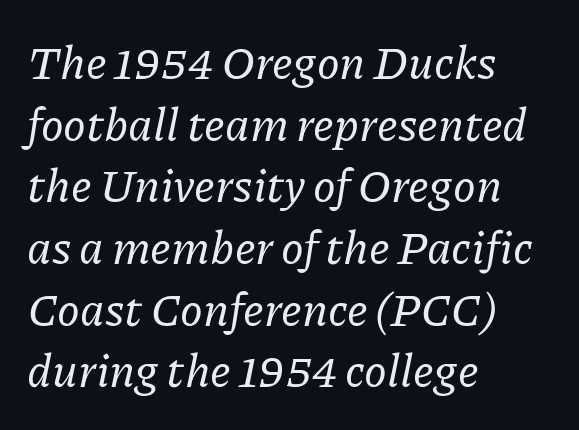
The image shows 46 px serif type, italic (leaning right); set left-aligned, normal line spacing (1.34x), normal letter spacing, not underlined; low stroke contrast and a medium x-height.
